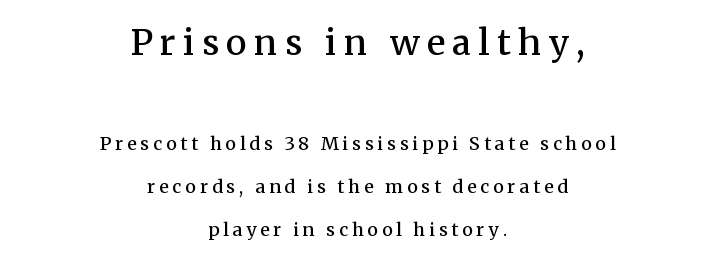
Airy leading. Check the space under the baseline: it is left empty. Old-style or modern, the face here clearly has serifs. Two sizes are in play, and the larger belongs to the first block. Proportional: the letters do not fall into vertical columns.
